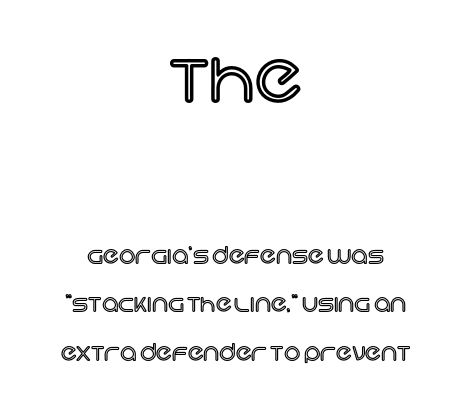
The image shows 69 px text type, upright; set centered, loose line spacing (2.09x), normal letter spacing, not underlined; the first (top) block is 3.0x larger; a large x-height.
